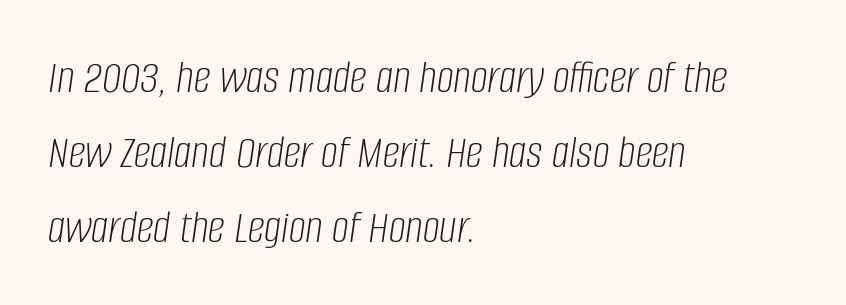
Rendered with sloped, italic letterforms. The paragraph shown leans on its left margin. The strokes are not fattened; the text isn't bold. Inter-character spacing is left at the font's built-in metrics. Decoration check: the copy has no underline.
